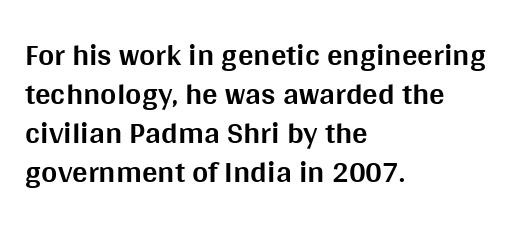
Q: Is the text bold? A: Yes.
Q: Is the text italic (slanted)? A: No, it is upright.
Q: Is the typeface a serif or a sans-serif typeface? A: Sans-serif.
Q: Is the text underlined? A: No.
Q: How is the paragraph aligned? A: Left-aligned.
Q: Is the spacing between letters normal or unusually wide? A: Normal.
Q: Is the spacing between lines tight, normal or loose? A: Normal.
Q: Width (condensed, normal, or wide)? A: Normal.
Q: Stroke contrast? A: Medium.
Q: x-height? A: Large.
Q: Monospaced? A: No.
